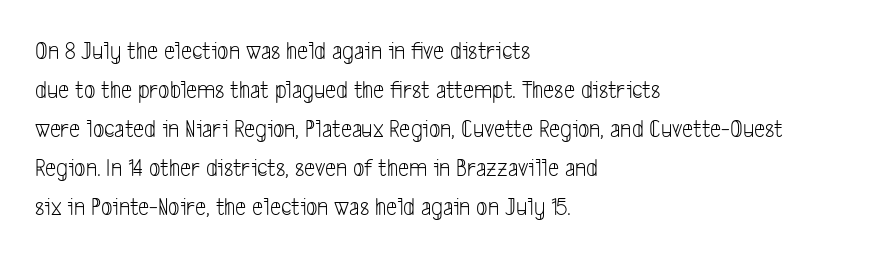
The image shows 25 px text type; set left-aligned, normal line spacing (1.56x), normal letter spacing, not underlined.
